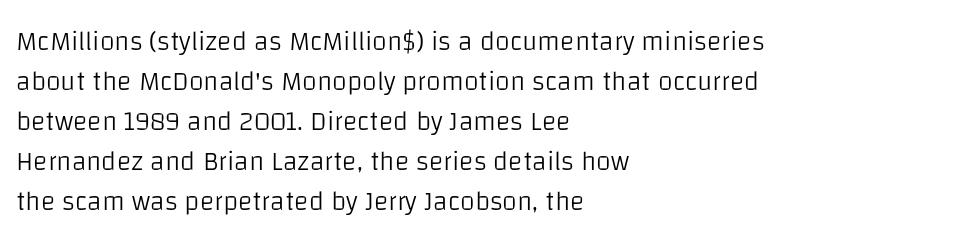
The image shows 27 px text type, upright; set left-aligned, normal line spacing (1.48x), normal letter spacing, not underlined.
